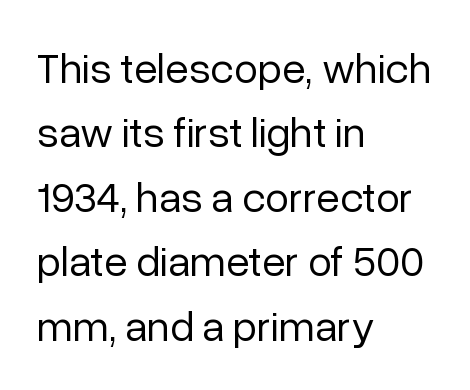
{"serif": "no", "italic": "no", "bold": "no", "weight": "regular", "width": "normal", "stroke_contrast": "low", "x_height": "medium", "monospaced": "no", "underline": "no", "align": "left", "line_spacing": "normal", "line_spacing_ratio": 1.5, "letter_spacing": "normal", "letter_spacing_em": 0.0, "glyph_px": 43}
